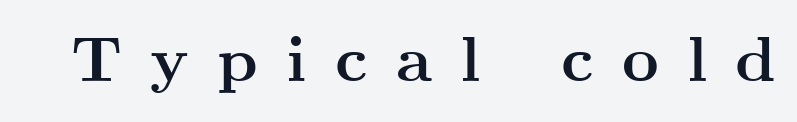
Letterform terminals end in serifs throughout the passage. Posture: upright roman. The line texture is sparse and dotted thanks to wide tracking. Any mark beneath the type? The region is blank.
